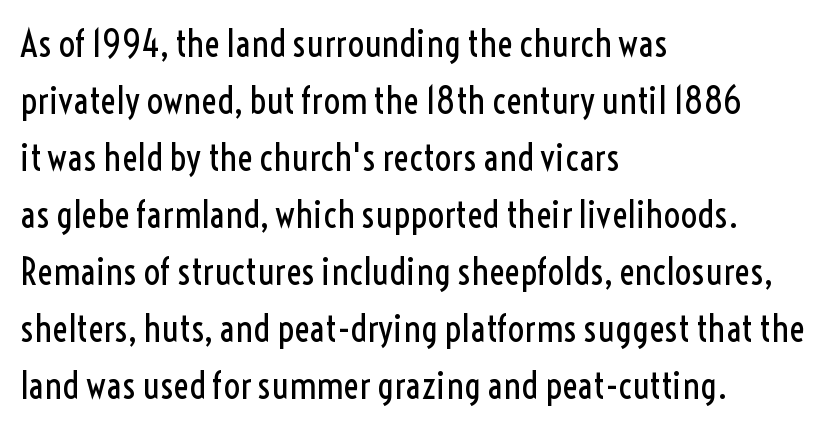
The image shows 37 px regular-weight, condensed sans-serif type, upright; set left-aligned, normal line spacing (1.54x), normal letter spacing, not underlined; a medium x-height.
